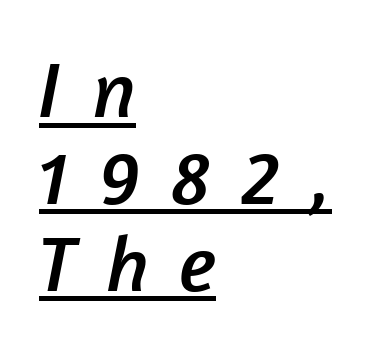
{"serif": "no", "width": "normal", "stroke_contrast": "low", "x_height": "medium", "monospaced": "no", "underline": "yes", "align": "left", "line_spacing": "tight", "line_spacing_ratio": 1.1, "letter_spacing": "wide", "letter_spacing_em": 0.39, "glyph_px": 79}
